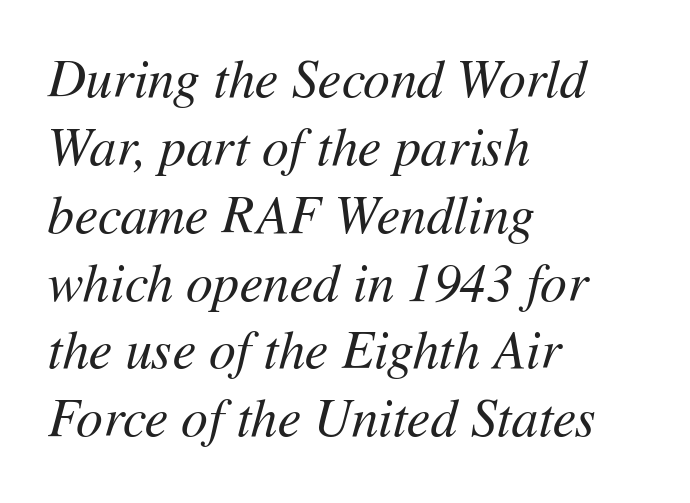
The image shows 53 px regular-weight type, italic (leaning right); set left-aligned, normal line spacing (1.28x), normal letter spacing, not underlined; medium stroke contrast and a medium x-height.
